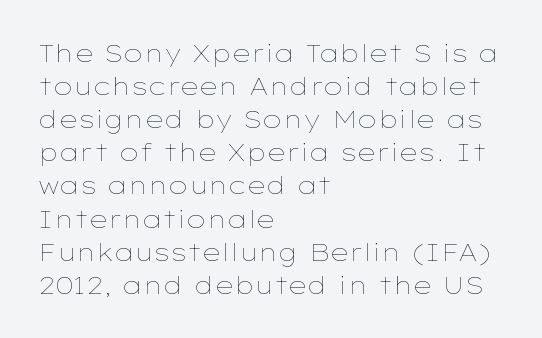
{"italic": "no", "bold": "no", "underline": "no", "align": "left", "line_spacing": "normal", "line_spacing_ratio": 1.38, "letter_spacing": "normal", "letter_spacing_em": 0.0, "glyph_px": 24}
